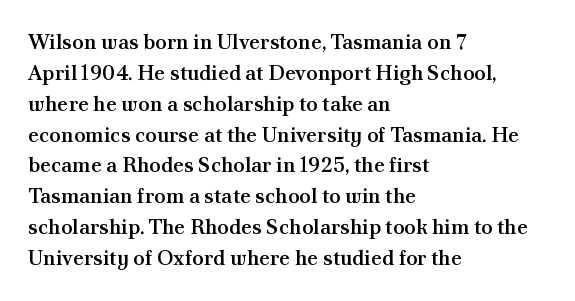
Q: Is the text bold? A: Semi-bold.
Q: Is the text italic (slanted)? A: No, it is upright.
Q: Is the text underlined? A: No.
Q: How is the paragraph aligned? A: Left-aligned.
Q: Is the spacing between letters normal or unusually wide? A: Normal.
Q: Is the spacing between lines tight, normal or loose? A: Normal.
